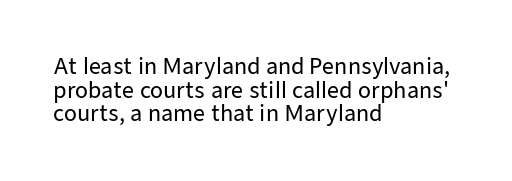
{"italic": "no", "underline": "no", "align": "left", "line_spacing": "tight", "line_spacing_ratio": 1.12, "letter_spacing": "normal", "letter_spacing_em": 0.0, "glyph_px": 21}
